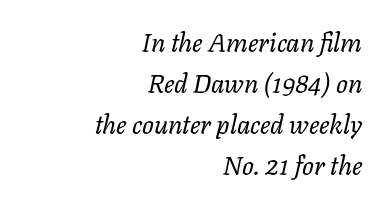
The image shows 26 px text type, italic (leaning right); set right-aligned, normal line spacing (1.58x), normal letter spacing, not underlined.
